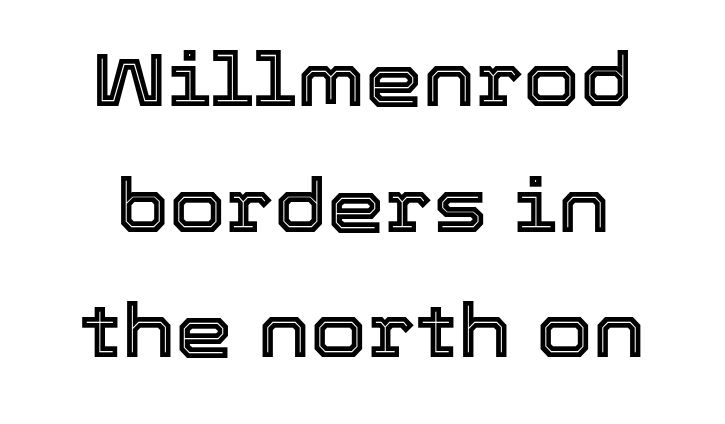
{"italic": "no", "width": "normal", "x_height": "medium", "monospaced": "no", "underline": "no", "line_spacing_ratio": 1.72, "letter_spacing": "normal", "letter_spacing_em": 0.0, "glyph_px": 73}
